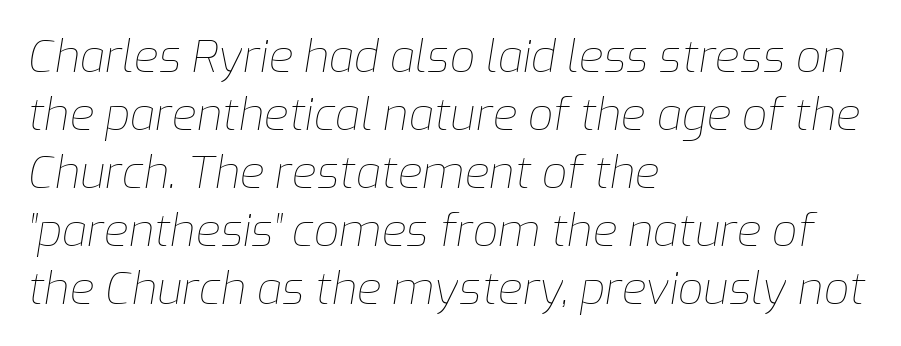
The image shows 45 px thin type, italic (leaning right); set left-aligned, normal line spacing (1.29x), normal letter spacing, not underlined; low stroke contrast and a medium x-height.
